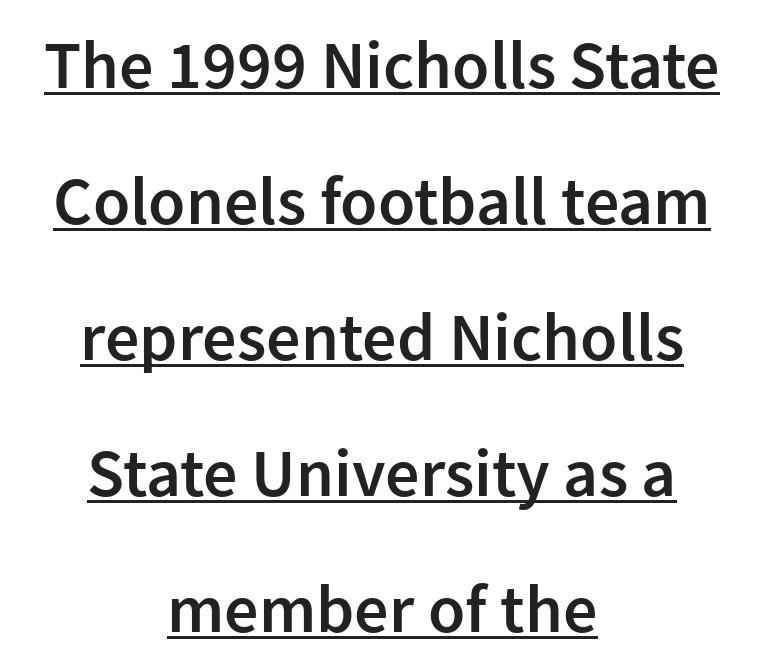
The image shows 68 px semibold sans-serif type, upright; set centered, loose line spacing (2.0x), normal letter spacing, underlined; low stroke contrast and a medium x-height.
